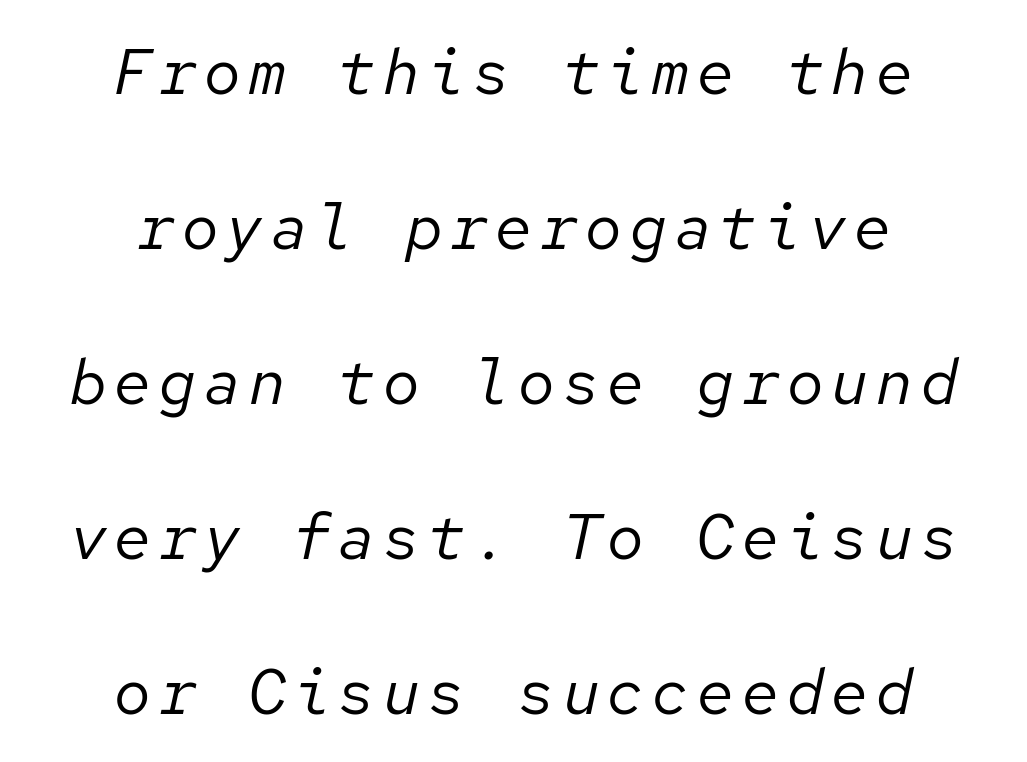
{"italic": "yes", "lean": "right", "slant_degrees": 12, "bold": "no", "weight": "regular", "width": "normal", "stroke_contrast": "low", "x_height": "medium", "monospaced": "yes", "underline": "no", "align": "center", "line_spacing": "loose", "line_spacing_ratio": 2.42, "glyph_px": 64}
